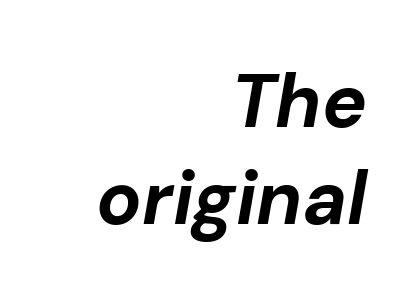
This sample uses an oblique cut, with every glyph tilted off the vertical. The glyphs have the mass of a bold cut. Varying glyph widths throughout — classic text-font behaviour. The words here are not underlined. These lines stack with their right ends in a neat column.
